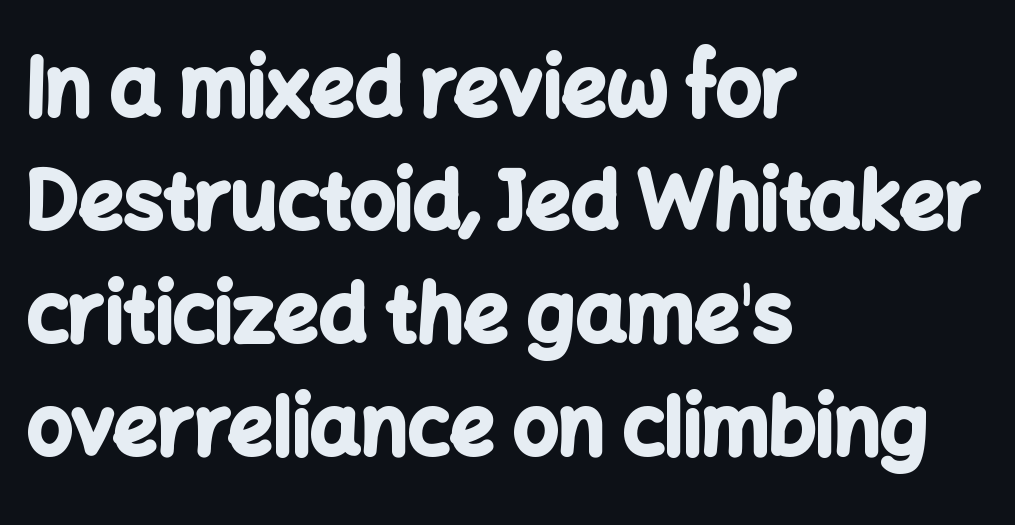
{"serif": "no", "italic": "no", "bold": "yes", "weight": "bold", "width": "normal", "stroke_contrast": "low", "x_height": "medium", "monospaced": "no", "underline": "no", "align": "left", "line_spacing": "normal", "line_spacing_ratio": 1.43, "letter_spacing": "normal", "letter_spacing_em": 0.0, "glyph_px": 79}
